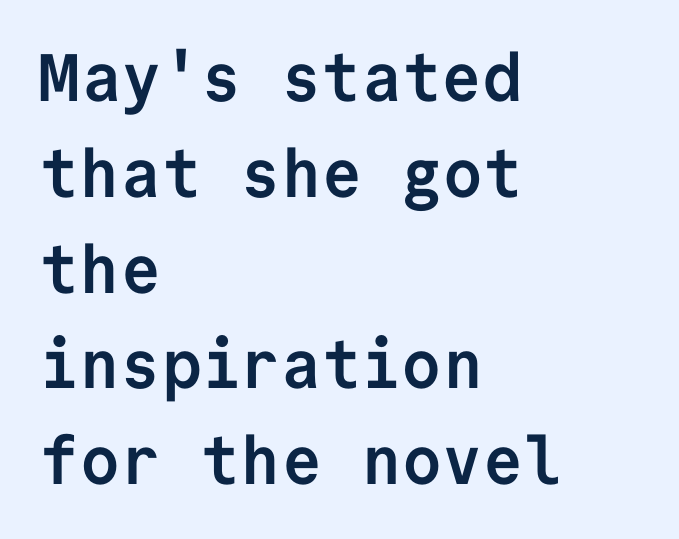
The image shows 67 px semibold sans-serif type, upright, monospaced; set left-aligned, normal line spacing (1.43x), normal letter spacing, not underlined; low stroke contrast and a medium x-height.
